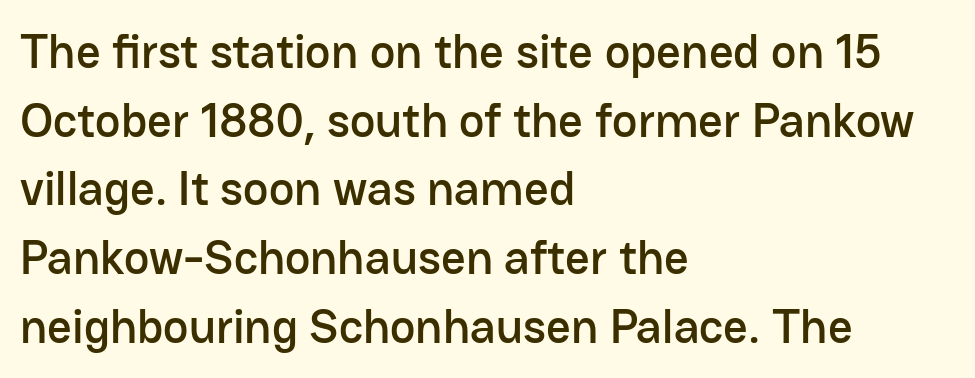
Honestly, there is no underline to notice here at all. Each letter keeps its own natural width here, so spacing adapts to shape. What's the leading like? Ordinary, nothing unusual. The horizontal fit of the characters is conventional and even. This rendering uses left alignment, leaving the right contour irregular.
